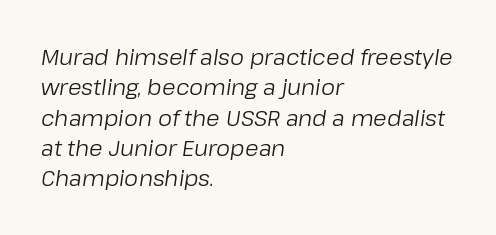
The image shows 22 px text type, italic (leaning right); set left-aligned, normal line spacing (1.38x), normal letter spacing, not underlined.
